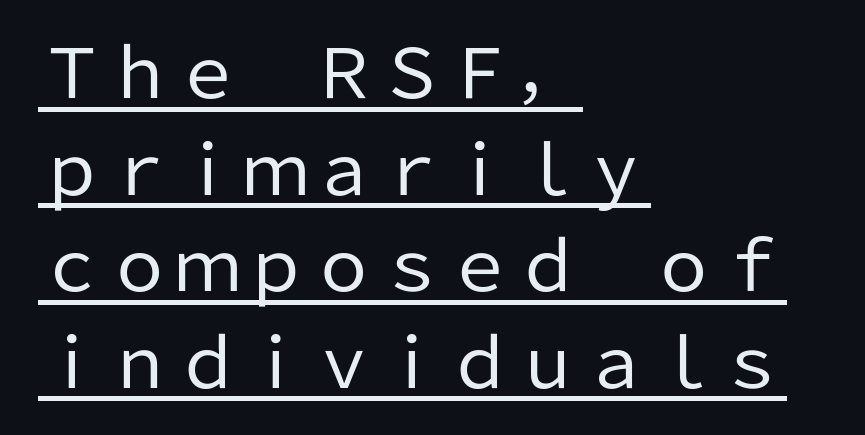
{"serif": "no", "italic": "no", "bold": "no", "weight": "regular", "width": "normal", "stroke_contrast": "low", "x_height": "medium", "monospaced": "no", "underline": "yes", "align": "left", "line_spacing": "normal", "line_spacing_ratio": 1.42, "letter_spacing": "normal", "letter_spacing_em": 0.0, "glyph_px": 68}
